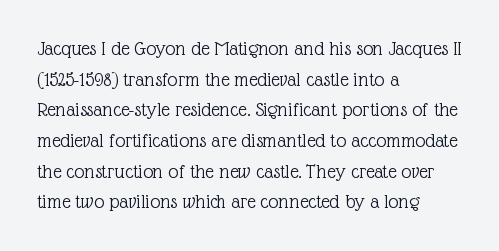
{"italic": "no", "bold": "no", "underline": "no", "align": "left", "line_spacing": "normal", "line_spacing_ratio": 1.46, "letter_spacing": "normal", "letter_spacing_em": 0.0, "glyph_px": 21}
